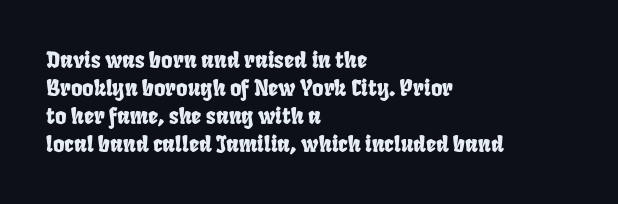
How are the letters spaced? Ordinarily, with no added tracking. The paragraph shown leans on its left margin. The vertical gap from one line to the next is medium. Just letters on the line, the space beneath them empty.
